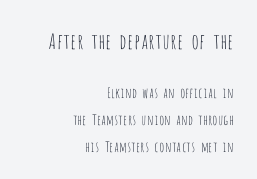
The image shows 21 px text type, upright; set right-aligned, loose line spacing (1.94x), normal letter spacing, not underlined; the first (top) block is 1.5x larger.
